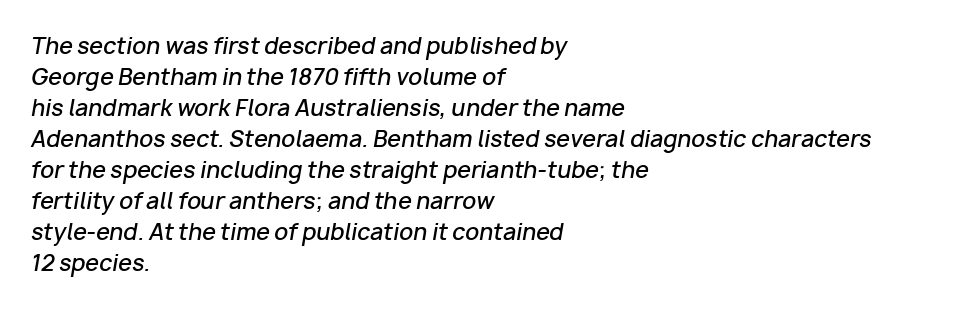
{"italic": "yes", "lean": "right", "slant_degrees": 10, "bold": "semi", "underline": "no", "align": "left", "line_spacing": "normal", "line_spacing_ratio": 1.41, "letter_spacing": "normal", "letter_spacing_em": 0.0, "glyph_px": 22}
